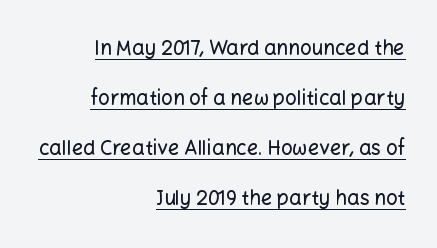
Q: Is the text italic (slanted)? A: No, it is upright.
Q: Is the text underlined? A: Yes.
Q: How is the paragraph aligned? A: Right-aligned.
Q: Is the spacing between letters normal or unusually wide? A: Normal.
Q: Is the spacing between lines tight, normal or loose? A: Loose.
